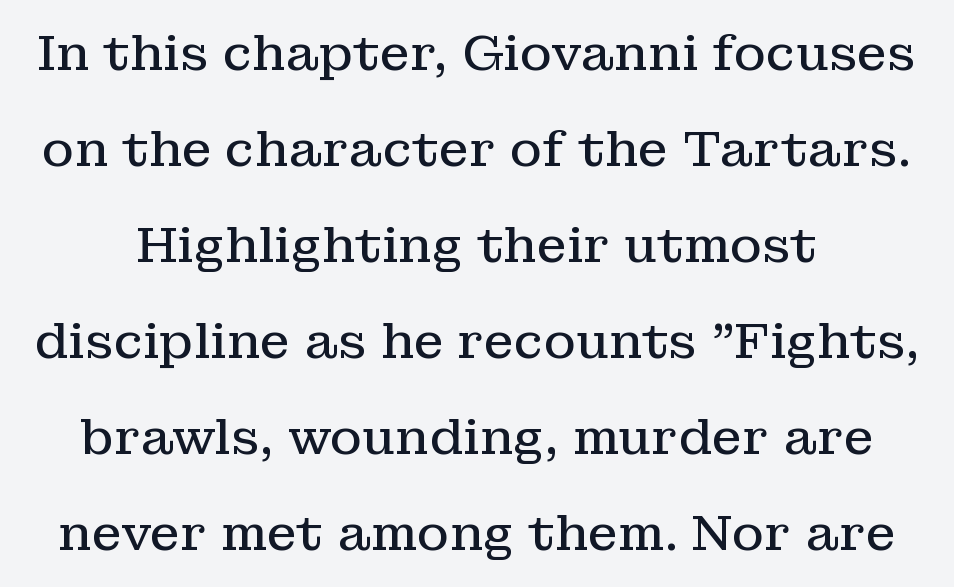
The image shows 49 px regular-weight serif type, upright; set loose line spacing (1.96x), normal letter spacing, not underlined; low stroke contrast and a medium x-height.
